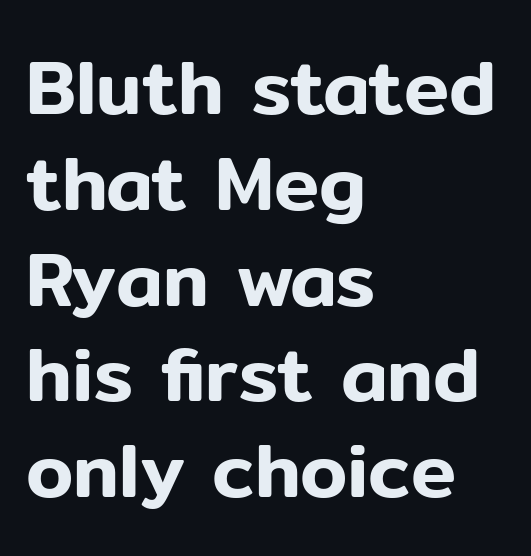
{"serif": "no", "italic": "no", "width": "normal", "stroke_contrast": "low", "x_height": "medium", "monospaced": "no", "underline": "no", "align": "left", "line_spacing": "normal", "line_spacing_ratio": 1.26, "letter_spacing": "normal", "letter_spacing_em": 0.0, "glyph_px": 76}
